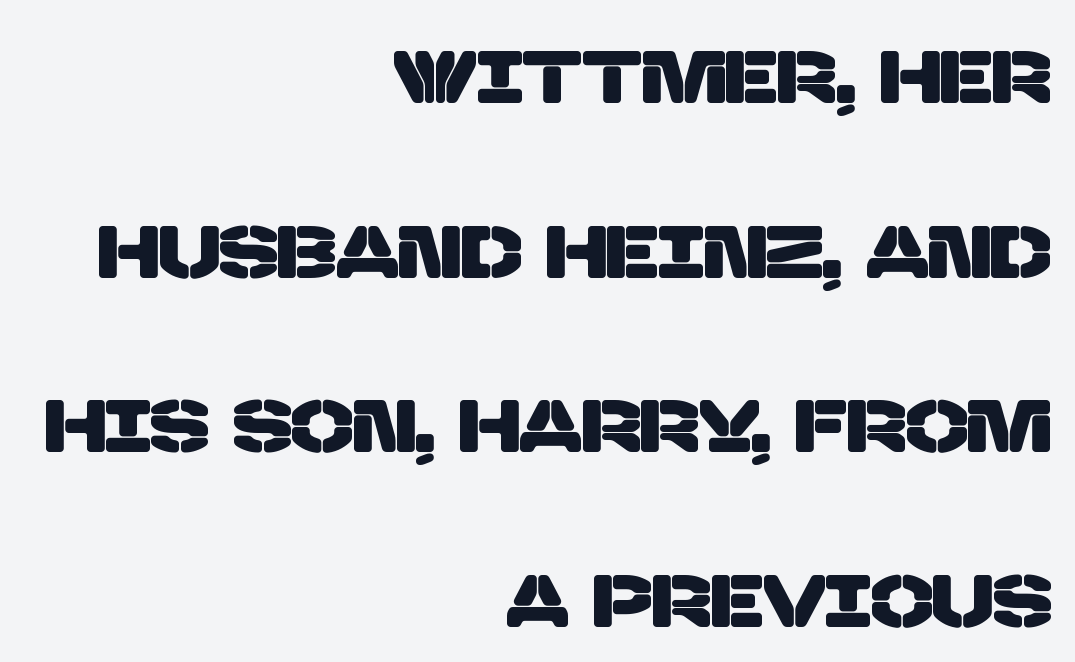
{"serif": "no", "width": "normal", "stroke_contrast": "low", "x_height": "large", "monospaced": "no", "underline": "no", "align": "right", "line_spacing": "loose", "line_spacing_ratio": 2.36, "letter_spacing": "normal", "letter_spacing_em": 0.0, "glyph_px": 74}
